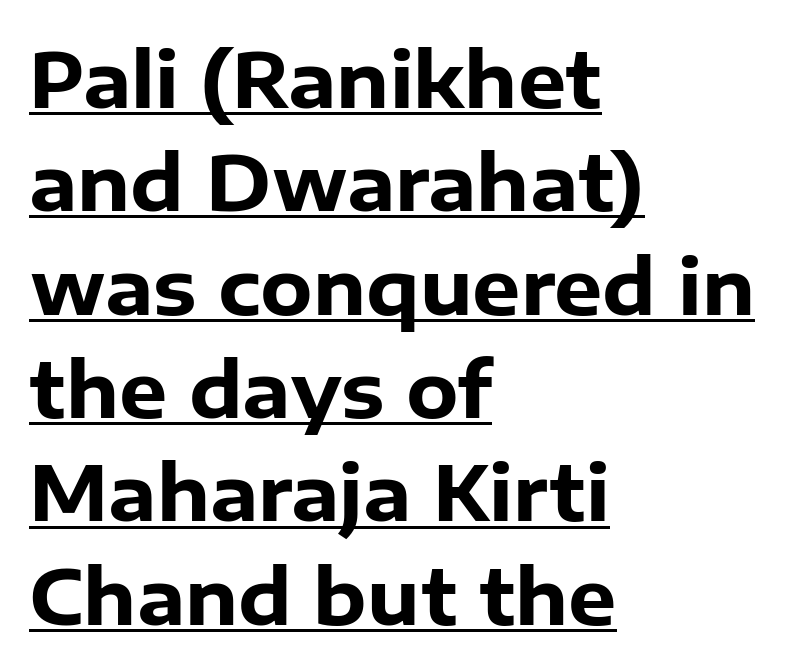
{"serif": "no", "italic": "no", "bold": "yes", "weight": "heavy", "width": "normal", "stroke_contrast": "low", "x_height": "medium", "monospaced": "no", "underline": "yes", "align": "left", "line_spacing": "normal", "line_spacing_ratio": 1.36, "letter_spacing": "normal", "letter_spacing_em": 0.0, "glyph_px": 76}
